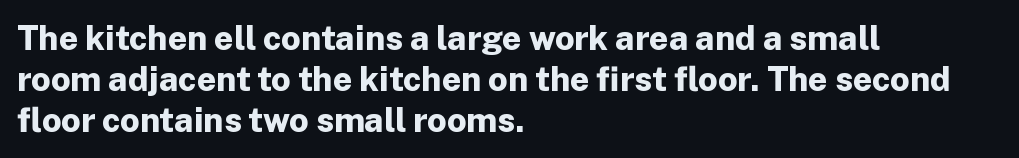
The lines in this sample share a left origin and differ only in where they stop. Stroke thickness is high; the sample reads as a true bold. The space beneath each line is pristine and unruled. A typesetter would call this proportional, since set widths differ per character. The type sits square on the baseline with zero lean.
